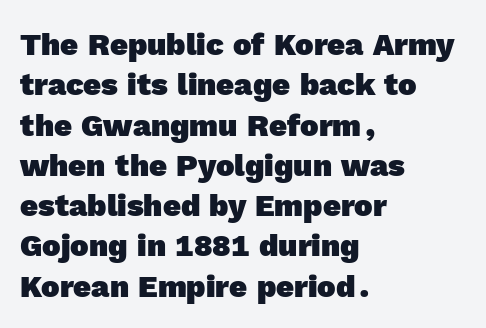
{"serif": "no", "bold": "yes", "weight": "heavy", "width": "normal", "x_height": "medium", "monospaced": "no", "underline": "no", "align": "left", "line_spacing": "normal", "line_spacing_ratio": 1.3, "letter_spacing": "normal", "letter_spacing_em": 0.0, "glyph_px": 31}
